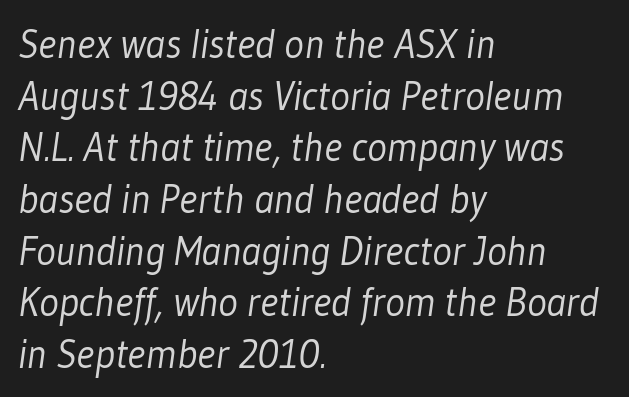
A sans-serif font was chosen for this passage. Do the characters align in a grid? No, the font is proportional. Quick note: interline space is typical. No chunkiness to these letters — they're not bold.
